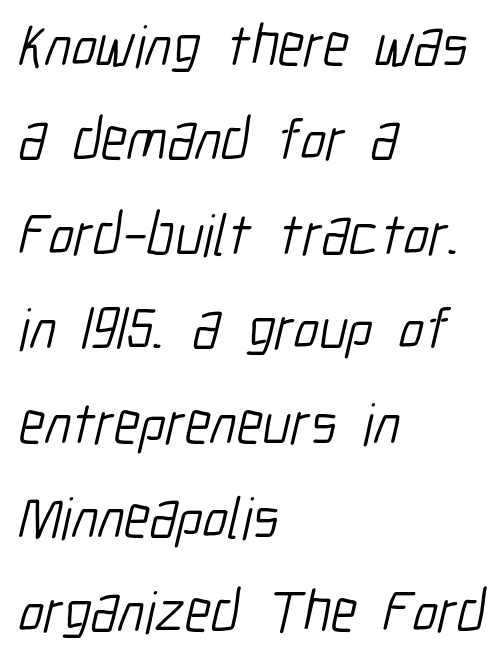
The image shows 59 px light, condensed sans-serif type; set left-aligned, normal line spacing (1.6x), normal letter spacing, not underlined; low stroke contrast and a medium x-height.
